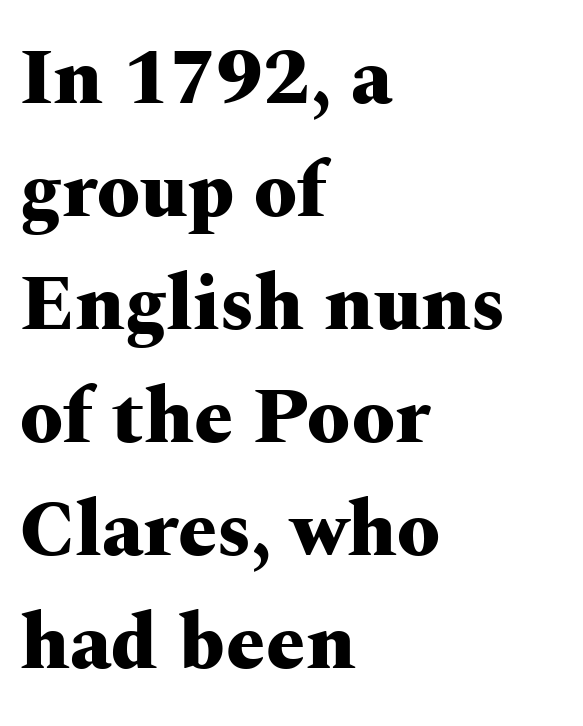
{"serif": "yes", "italic": "no", "bold": "yes", "weight": "heavy", "width": "wide", "stroke_contrast": "medium", "x_height": "medium", "monospaced": "no", "underline": "no", "align": "left", "line_spacing": "normal", "line_spacing_ratio": 1.45, "letter_spacing": "normal", "letter_spacing_em": 0.0, "glyph_px": 78}
